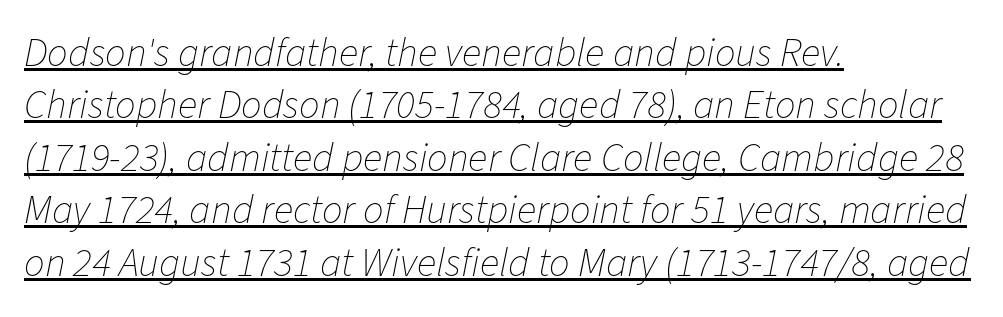
Every character sits at an angle, as italics do. In terms of letterspacing, this is plain default setting. The ragged edge is on the right, which tells us the setting is flush left. This block has exactly the height ordinary leading produces. The rendering uses the underline text-decoration. Ink coverage per letter is moderate at most.
